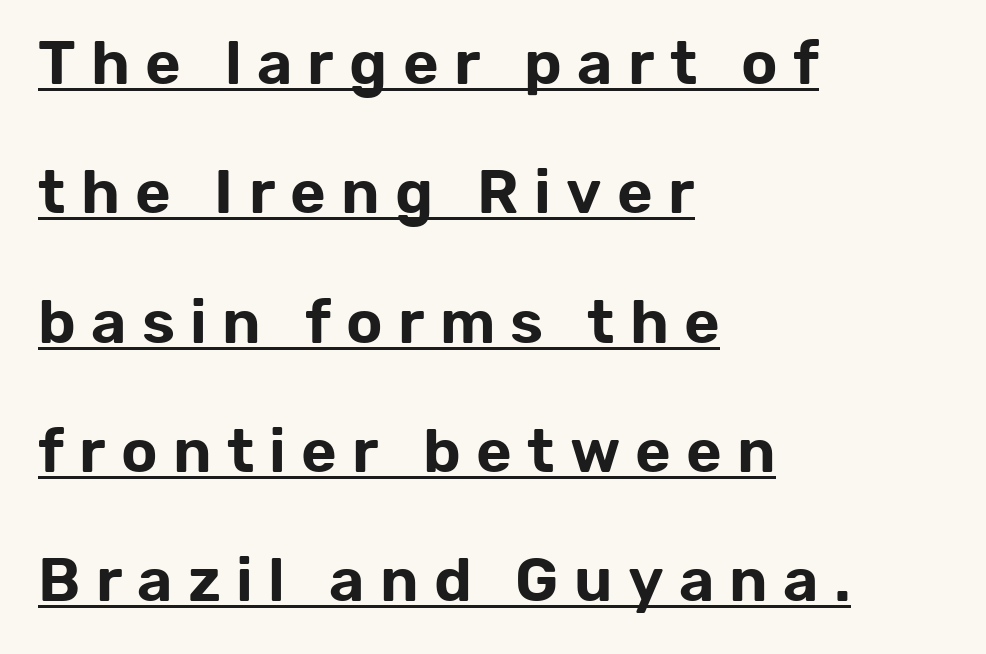
The image shows 61 px sans-serif type, upright; set left-aligned, loose line spacing (2.12x), unusually wide letter spacing (+0.25 em), underlined; low stroke contrast and a medium x-height.
